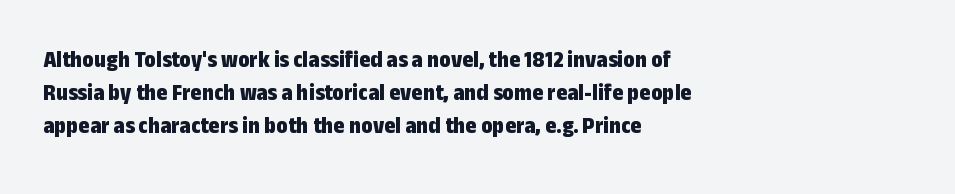
The image shows 24 px bold type, upright; set left-aligned, normal line spacing (1.38x), normal letter spacing, not underlined.
